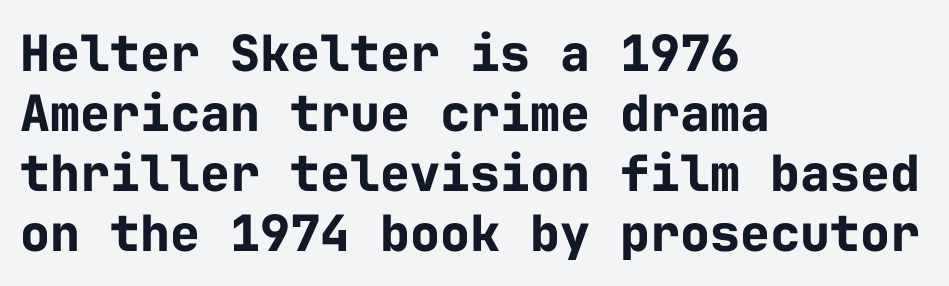
The type family on display is of the sans-serif kind. The letters are bold, with thick, heavy strokes. Compared with a centered layout, this one pins lines to the left instead. The letters stand upright; this is a roman face. The rendering keeps characters at their native spacing.
